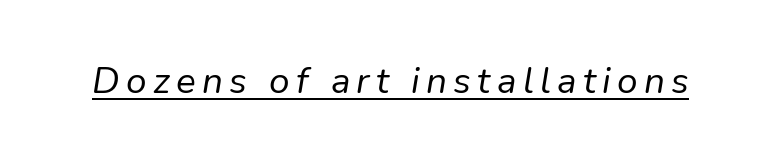
Q: Is the text bold? A: No.
Q: Is the text italic (slanted)? A: Yes, it leans right by about 9 degrees.
Q: Is the text underlined? A: Yes.
Q: Width (condensed, normal, or wide)? A: Normal.
Q: Stroke contrast? A: Low.
Q: x-height? A: Medium.
Q: Monospaced? A: No.
